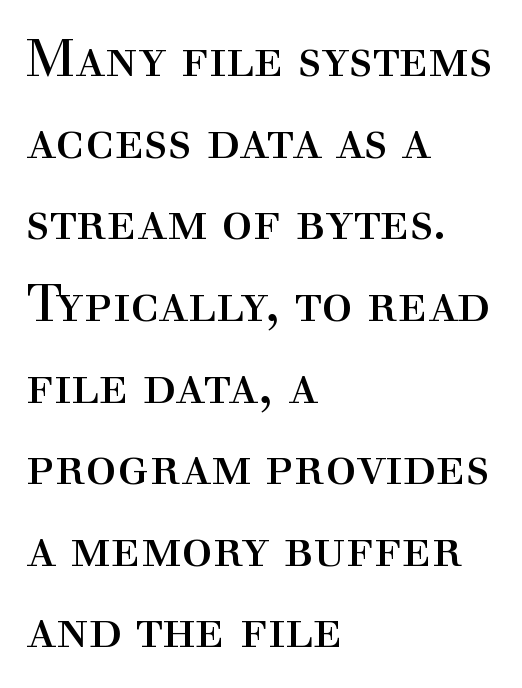
The image shows 52 px regular-weight serif type, upright; set left-aligned, normal line spacing (1.57x), normal letter spacing, not underlined; a medium x-height.
